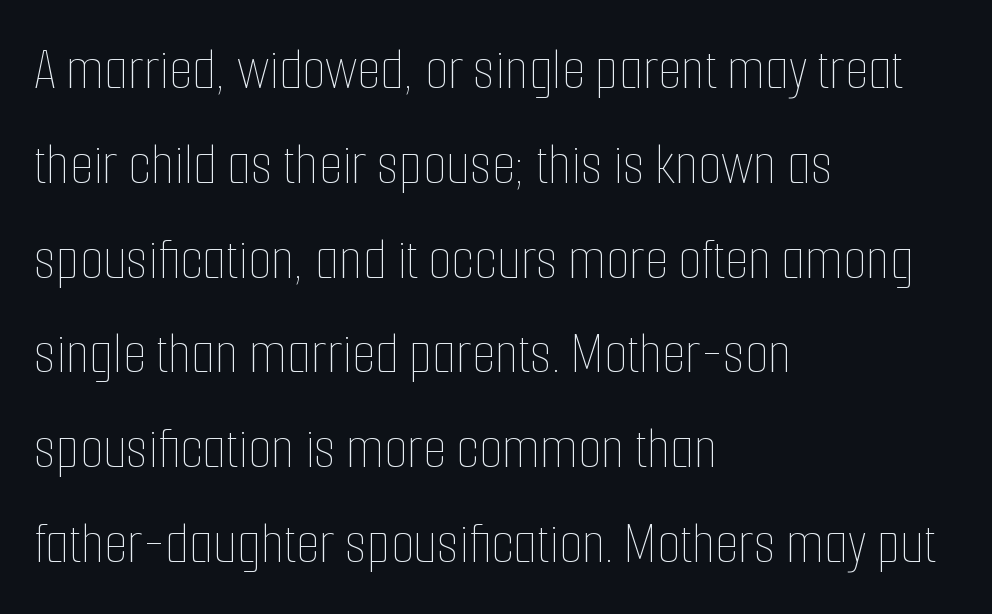
Q: Is the text bold? A: No.
Q: Is the text italic (slanted)? A: No, it is upright.
Q: Is the text underlined? A: No.
Q: How is the paragraph aligned? A: Left-aligned.
Q: Is the spacing between letters normal or unusually wide? A: Normal.
Q: Is the spacing between lines tight, normal or loose? A: Normal.
Q: Width (condensed, normal, or wide)? A: Condensed.
Q: Stroke contrast? A: Low.
Q: x-height? A: Medium.
Q: Monospaced? A: No.
